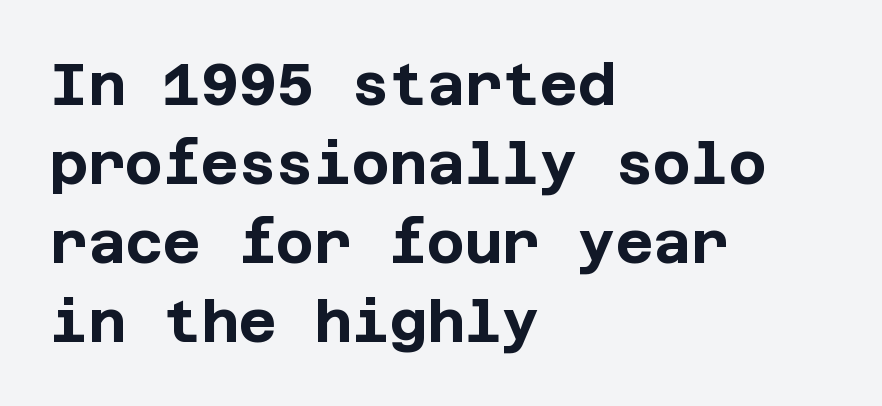
The image shows 58 px bold sans-serif type, upright; set left-aligned, normal line spacing (1.36x), normal letter spacing, not underlined; low stroke contrast and a large x-height.
